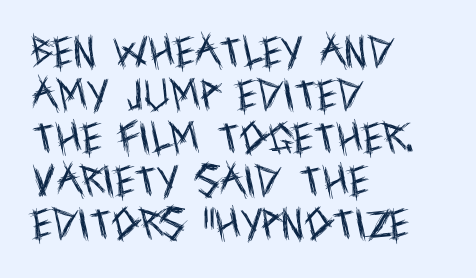
Q: Is the text bold? A: No.
Q: Is the text italic (slanted)? A: No, it is upright.
Q: Is the typeface a serif or a sans-serif typeface? A: Sans-serif.
Q: Is the text underlined? A: No.
Q: How is the paragraph aligned? A: Left-aligned.
Q: Is the spacing between letters normal or unusually wide? A: Normal.
Q: Width (condensed, normal, or wide)? A: Condensed.
Q: x-height? A: Large.
Q: Monospaced? A: No.
